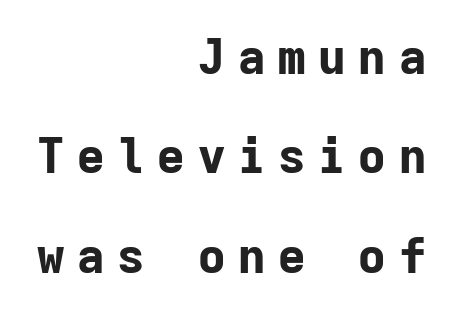
The image shows 49 px bold sans-serif type, upright, monospaced; set right-aligned, loose line spacing (2.03x), unusually wide letter spacing (+0.22 em), not underlined; low stroke contrast and a medium x-height.
